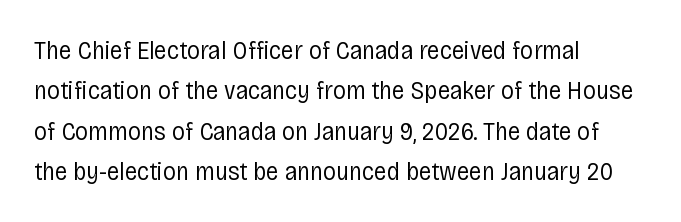
Check the space under the baseline: it is left empty. The type sits square on the baseline with zero lean. Line spacing here is normal. Casual observation: everything's shoved over to the left. Honestly, the letter spacing is just normal — you wouldn't notice it.
